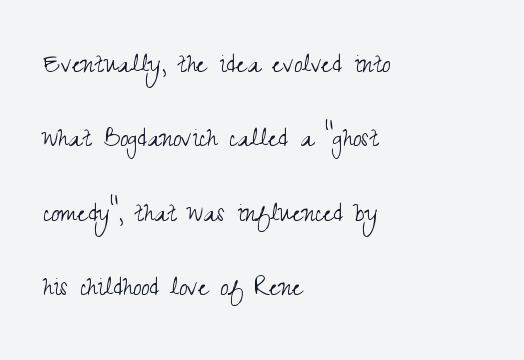
{"serif": "no", "italic": "no", "bold": "no", "weight": "light", "width": "condensed", "stroke_contrast": "medium", "x_height": "small", "monospaced": "no", "underline": "no", "align": "left", "line_spacing": "loose", "line_spacing_ratio": 2.4, "letter_spacing": "normal", "letter_spacing_em": 0.0, "glyph_px": 31}
